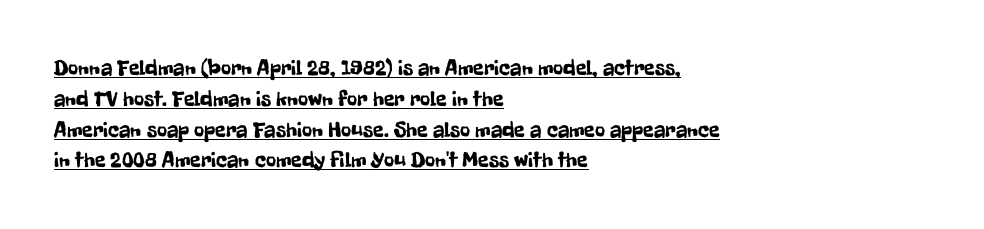
The image shows 22 px text type, upright; set left-aligned, normal line spacing (1.4x), normal letter spacing, underlined.
